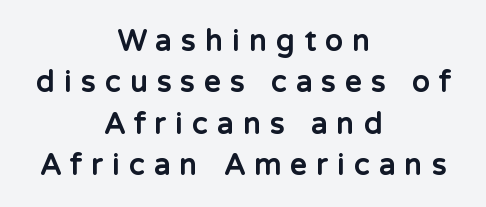
{"serif": "no", "italic": "no", "bold": "yes", "weight": "bold", "width": "normal", "stroke_contrast": "low", "x_height": "medium", "monospaced": "no", "underline": "no", "align": "center", "line_spacing": "normal", "line_spacing_ratio": 1.43, "letter_spacing": "wide", "letter_spacing_em": 0.33, "glyph_px": 29}
